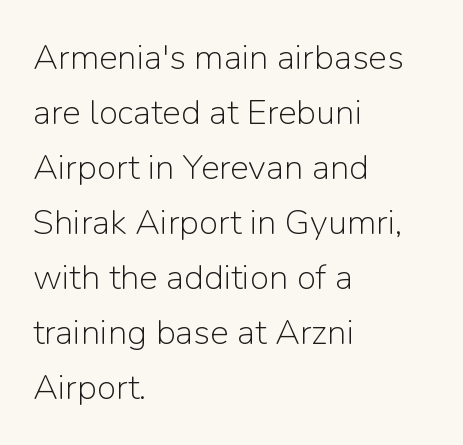
The image shows 35 px light sans-serif type, upright; set left-aligned, normal line spacing (1.57x), normal letter spacing, not underlined; low stroke contrast and a medium x-height.
